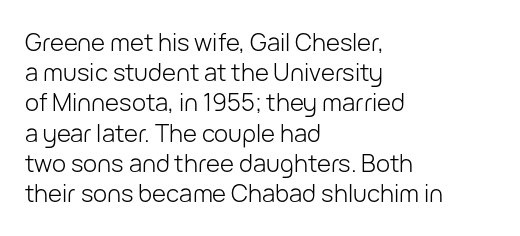
The weight would be labelled regular, book, light, or lighter still. Every stem runs plumb, perpendicular to the baseline. Descender tails drop into unmarked territory. One glance says typical: line gaps are just what's usual.
